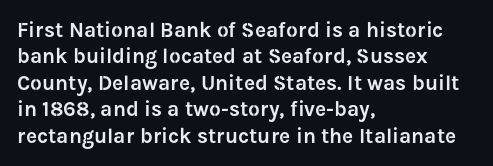
The image shows 21 px text type, upright; set left-aligned, normal line spacing (1.26x), normal letter spacing, not underlined.
